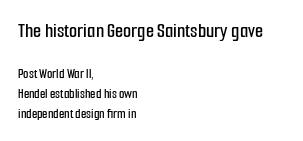
Q: Is the text italic (slanted)? A: No, it is upright.
Q: Is the text underlined? A: No.
Q: How is the paragraph aligned? A: Left-aligned.
Q: Is the spacing between letters normal or unusually wide? A: Normal.
Q: Is the spacing between lines tight, normal or loose? A: Normal.
Q: Which block of text is set in a larger size, the first (top) or the second (bottom)? A: The first (top) one.
